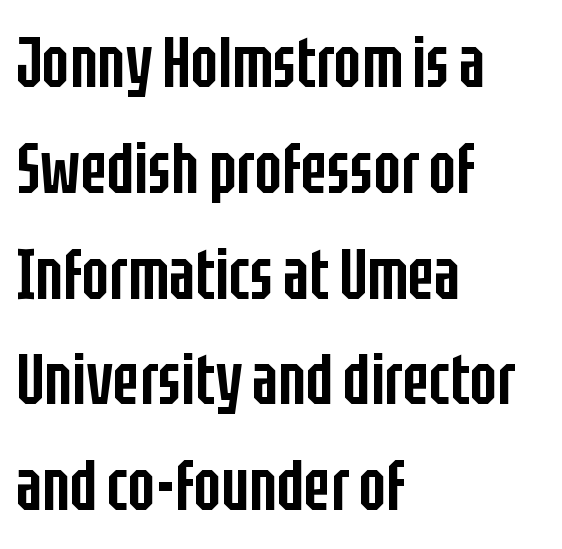
{"serif": "no", "italic": "no", "bold": "semi", "weight": "semibold", "width": "condensed", "stroke_contrast": "low", "x_height": "large", "monospaced": "no", "underline": "no", "align": "left", "line_spacing": "normal", "line_spacing_ratio": 1.49, "letter_spacing": "normal", "letter_spacing_em": 0.0, "glyph_px": 71}
